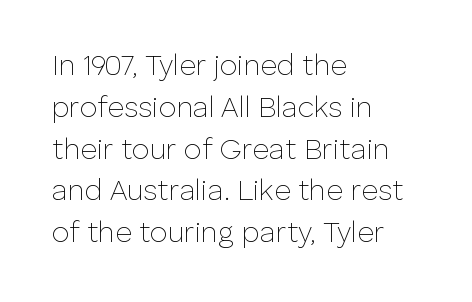
The image shows 29 px thin sans-serif type, upright; set left-aligned, normal line spacing (1.44x), normal letter spacing, not underlined; low stroke contrast and a medium x-height.
